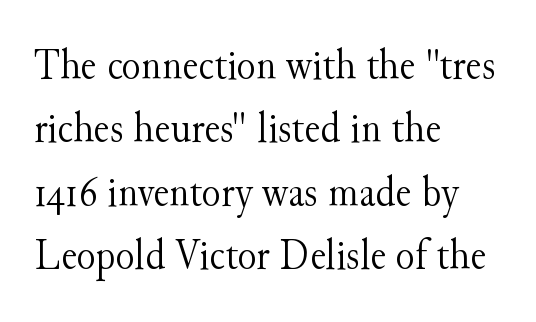
The image shows 44 px light serif type, upright; set left-aligned, normal line spacing (1.44x), normal letter spacing, not underlined; medium stroke contrast and a small x-height.
